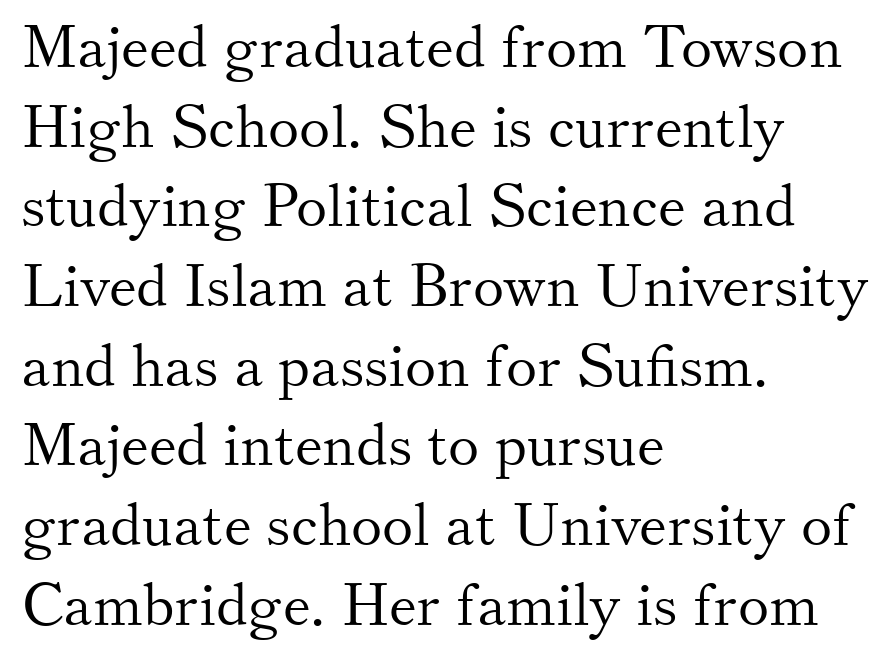
Q: Is the text bold? A: No.
Q: Is the text italic (slanted)? A: No, it is upright.
Q: Is the typeface a serif or a sans-serif typeface? A: Serif.
Q: Is the text underlined? A: No.
Q: How is the paragraph aligned? A: Left-aligned.
Q: Is the spacing between letters normal or unusually wide? A: Normal.
Q: Is the spacing between lines tight, normal or loose? A: Normal.
Q: Width (condensed, normal, or wide)? A: Normal.
Q: Stroke contrast? A: Medium.
Q: x-height? A: Small.
Q: Monospaced? A: No.
